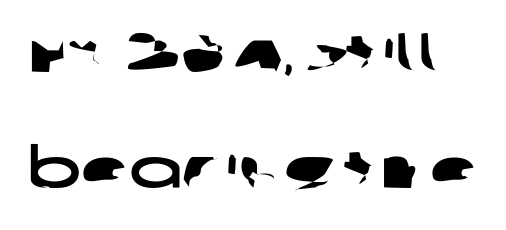
Q: Is the typeface a serif or a sans-serif typeface? A: Sans-serif.
Q: Is the text underlined? A: No.
Q: Is the spacing between letters normal or unusually wide? A: Normal.
Q: Is the spacing between lines tight, normal or loose? A: Loose.
Q: Width (condensed, normal, or wide)? A: Wide.
Q: Stroke contrast? A: Low.
Q: x-height? A: Large.
Q: Monospaced? A: No.
